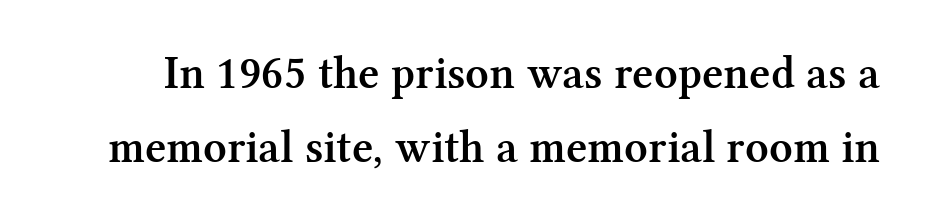
Q: Is the text bold? A: Semi-bold.
Q: Is the text italic (slanted)? A: No, it is upright.
Q: Is the typeface a serif or a sans-serif typeface? A: Serif.
Q: Is the text underlined? A: No.
Q: Is the spacing between letters normal or unusually wide? A: Normal.
Q: Is the spacing between lines tight, normal or loose? A: Normal.
Q: Width (condensed, normal, or wide)? A: Normal.
Q: Stroke contrast? A: Medium.
Q: x-height? A: Medium.
Q: Monospaced? A: No.
